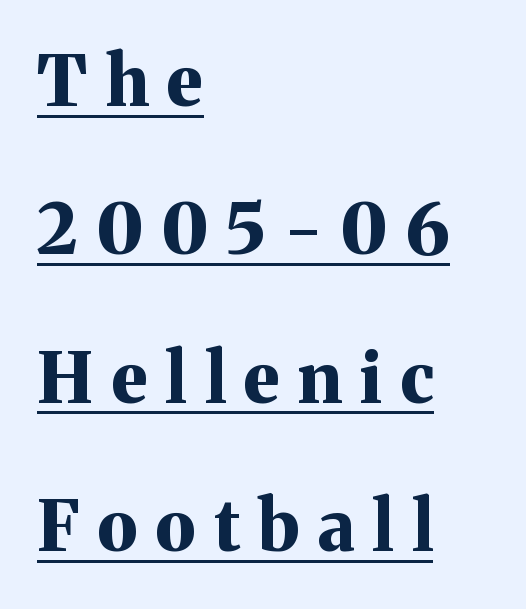
The image shows 70 px bold serif type, upright; set left-aligned, loose line spacing (2.12x), unusually wide letter spacing (+0.26 em), underlined; medium stroke contrast and a medium x-height.
